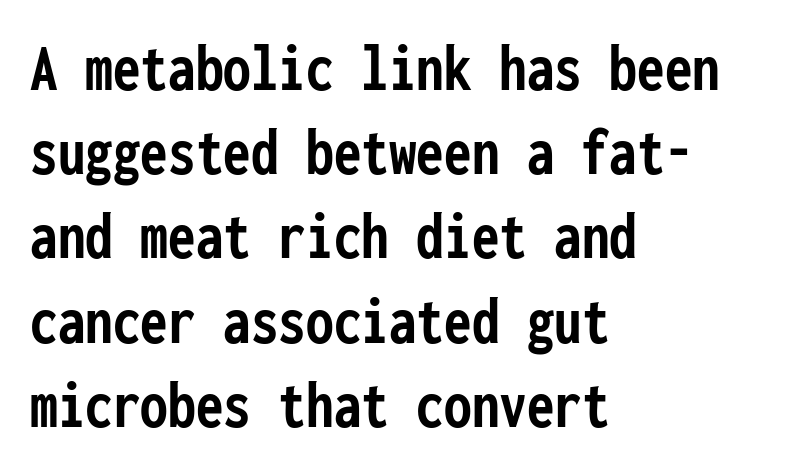
The image shows 69 px semibold, condensed sans-serif type, upright, monospaced; set left-aligned, line spacing 1.22x, normal letter spacing, not underlined; low stroke contrast and a medium x-height.
